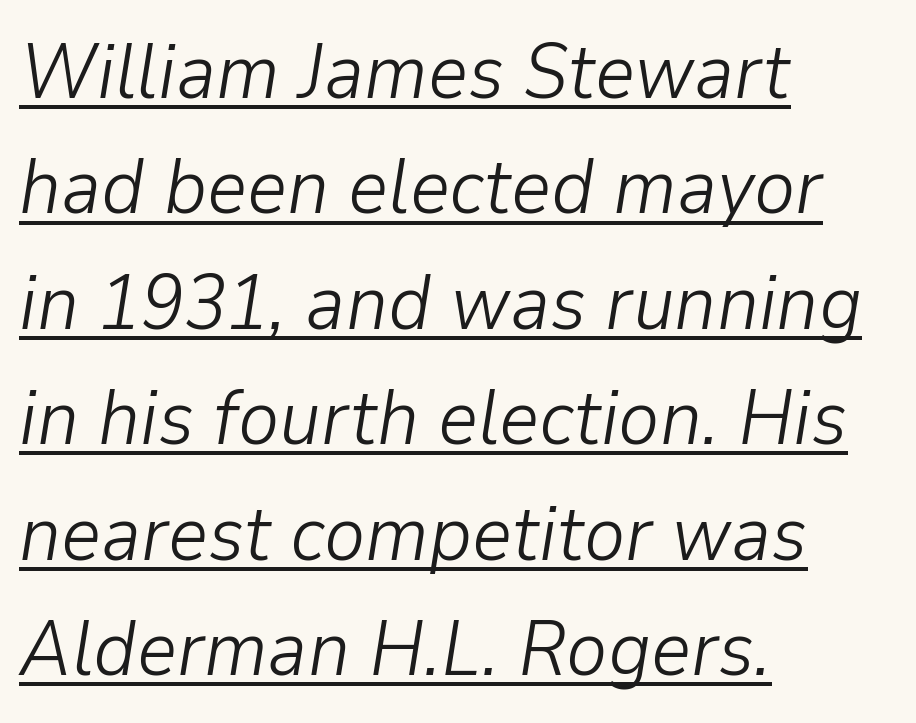
You could not count columns in this text — the font is proportionally spaced. These characters rest on top of a visible drawn line. Vertical spacing — default. Weight: not bold — regular or lighter. Tall strokes in this sample are angled rather than plumb.
